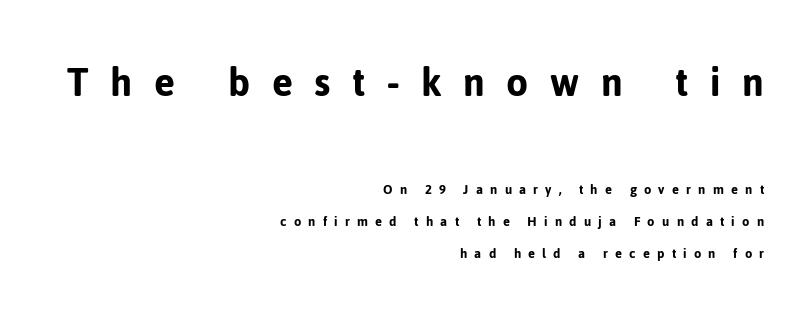
The image shows 45 px sans-serif type, upright; set right-aligned, loose line spacing (2.13x), unusually wide letter spacing (+0.48 em), not underlined; the first (top) block is 3.0x larger; low stroke contrast and a medium x-height.
